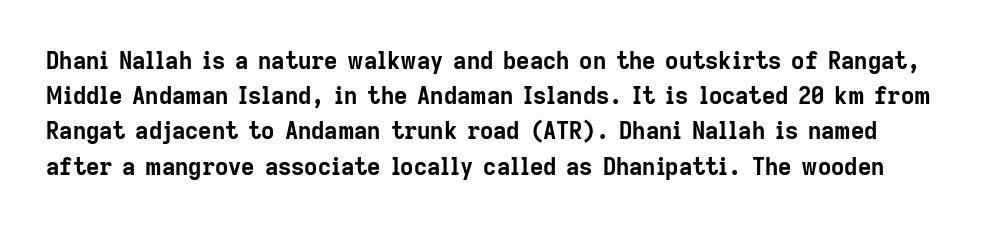
Q: Is the text bold? A: Yes.
Q: Is the text italic (slanted)? A: No, it is upright.
Q: Is the text underlined? A: No.
Q: Is the spacing between letters normal or unusually wide? A: Normal.
Q: Is the spacing between lines tight, normal or loose? A: Normal.
